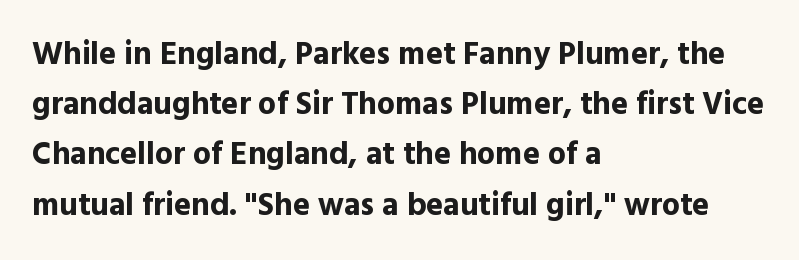
Q: Is the text bold? A: Yes.
Q: Is the text italic (slanted)? A: No, it is upright.
Q: Is the typeface a serif or a sans-serif typeface? A: Sans-serif.
Q: Is the text underlined? A: No.
Q: How is the paragraph aligned? A: Left-aligned.
Q: Is the spacing between letters normal or unusually wide? A: Normal.
Q: Is the spacing between lines tight, normal or loose? A: Normal.
Q: Width (condensed, normal, or wide)? A: Normal.
Q: x-height? A: Medium.
Q: Monospaced? A: No.
